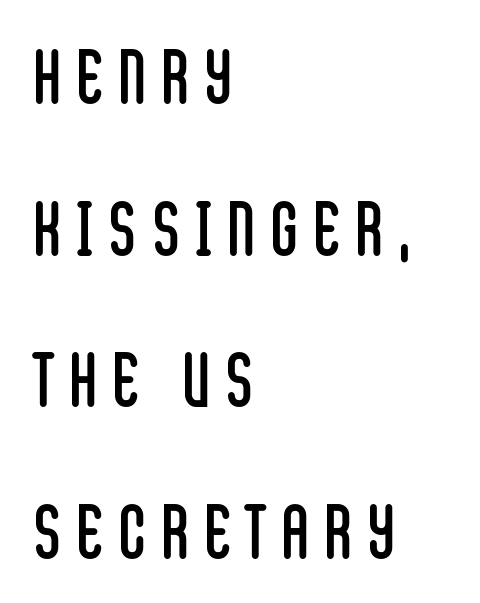
Q: Is the text bold? A: No.
Q: Is the text italic (slanted)? A: No, it is upright.
Q: Is the typeface a serif or a sans-serif typeface? A: Sans-serif.
Q: Is the text underlined? A: No.
Q: How is the paragraph aligned? A: Left-aligned.
Q: Is the spacing between letters normal or unusually wide? A: Unusually wide.
Q: Is the spacing between lines tight, normal or loose? A: Loose.
Q: Width (condensed, normal, or wide)? A: Condensed.
Q: Stroke contrast? A: Low.
Q: x-height? A: Large.
Q: Monospaced? A: No.
